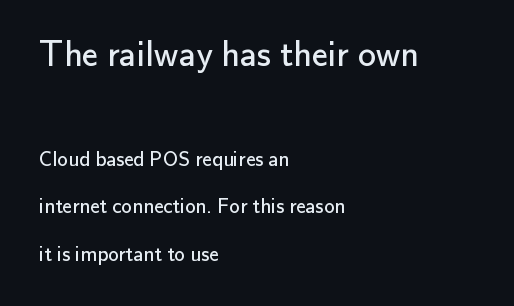
Q: Is the text bold? A: No.
Q: Is the text italic (slanted)? A: No, it is upright.
Q: Is the typeface a serif or a sans-serif typeface? A: Sans-serif.
Q: Is the text underlined? A: No.
Q: How is the paragraph aligned? A: Left-aligned.
Q: Is the spacing between letters normal or unusually wide? A: Normal.
Q: Is the spacing between lines tight, normal or loose? A: Loose.
Q: Which block of text is set in a larger size, the first (top) or the second (bottom)? A: The first (top) one.
Q: Width (condensed, normal, or wide)? A: Normal.
Q: Stroke contrast? A: Low.
Q: x-height? A: Small.
Q: Monospaced? A: No.
